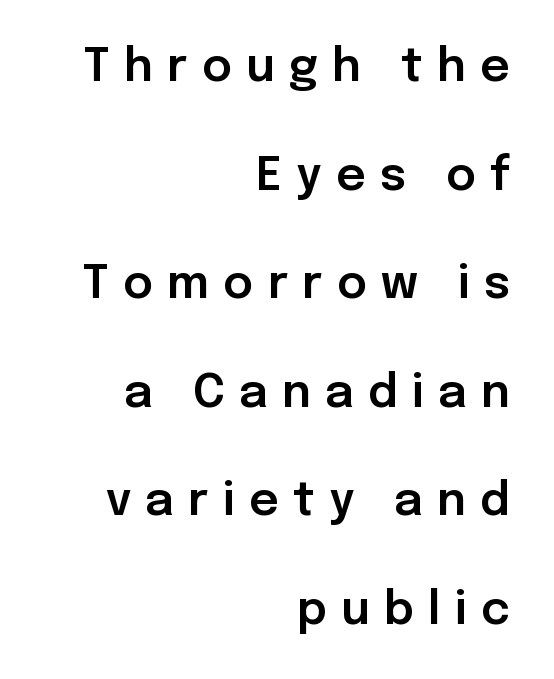
The image shows 46 px sans-serif type, upright; set right-aligned, loose line spacing (2.36x), unusually wide letter spacing (+0.31 em), not underlined; low stroke contrast and a medium x-height.
